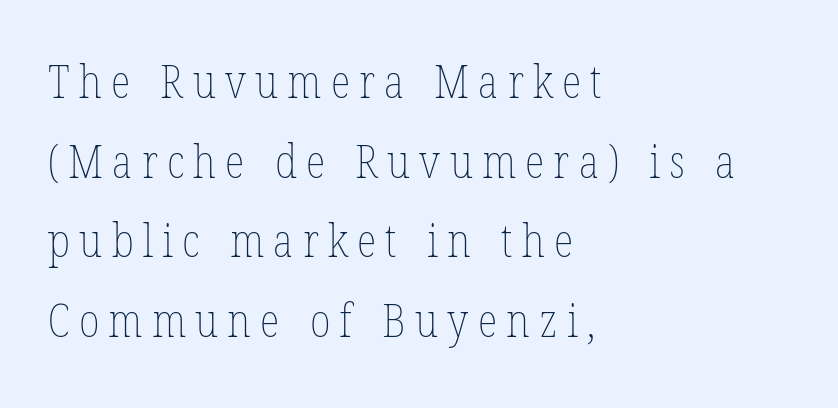
A light-to-regular cut is what we see here. Tracking value appears strongly positive — letters spread wide. Type without underlining. The setting favours the left margin, as ordinary paragraphs usually do. Note the varied advance widths — an 'i' is clearly narrower than an 'm'. Posture: upright roman.
